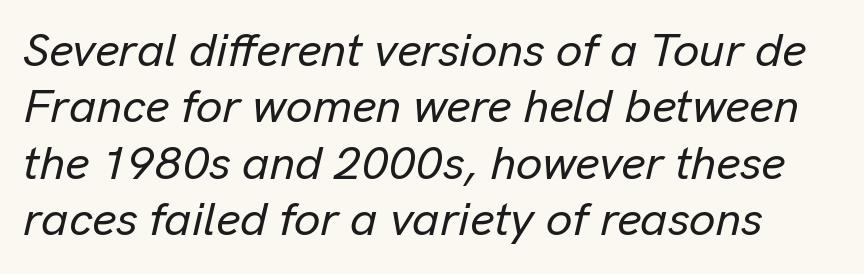
{"italic": "yes", "lean": "right", "slant_degrees": 13, "width": "normal", "stroke_contrast": "low", "x_height": "medium", "monospaced": "no", "underline": "no", "line_spacing_ratio": 1.2, "letter_spacing": "normal", "letter_spacing_em": 0.0, "glyph_px": 47}
